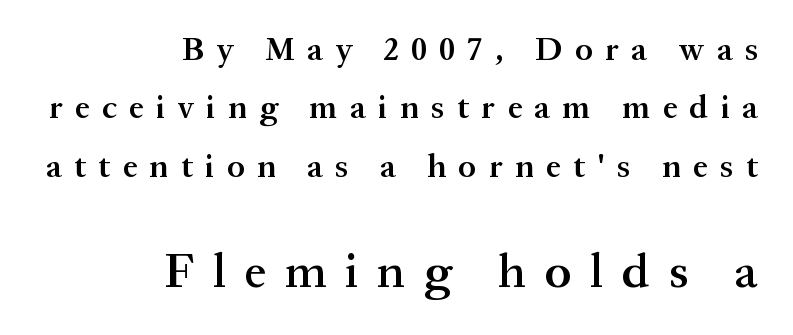
The letters carry serifs — small finishing strokes at the ends of their stems. Do the characters align in a grid? No, the font is proportional. A bare baseline throughout the passage. In terms of posture, this sample is upright.
